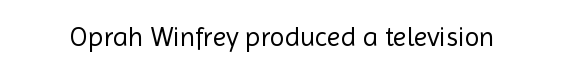
Q: Is the text bold? A: No.
Q: Is the text italic (slanted)? A: No, it is upright.
Q: Is the text underlined? A: No.
Q: Is the spacing between letters normal or unusually wide? A: Normal.
